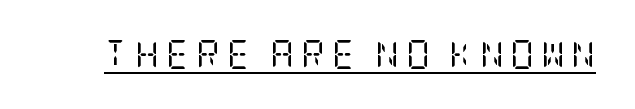
Q: Is the text bold? A: No.
Q: Is the text italic (slanted)? A: No, it is upright.
Q: Is the typeface a serif or a sans-serif typeface? A: Serif.
Q: Is the text underlined? A: Yes.
Q: Is the spacing between letters normal or unusually wide? A: Unusually wide.
Q: Width (condensed, normal, or wide)? A: Condensed.
Q: Stroke contrast? A: Low.
Q: x-height? A: Large.
